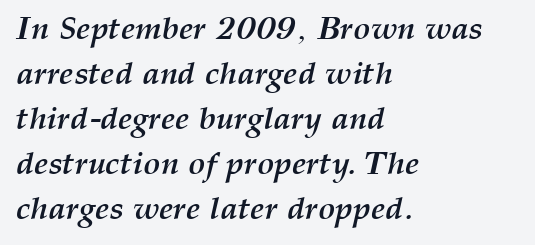
The letterforms sit shoulder to shoulder at normal distance. Only glyphs here, with clear space below each row. Emphasis by weight is at full strength: bold. Line beginnings align vertically; line endings do not. Slanted lettering throughout.
